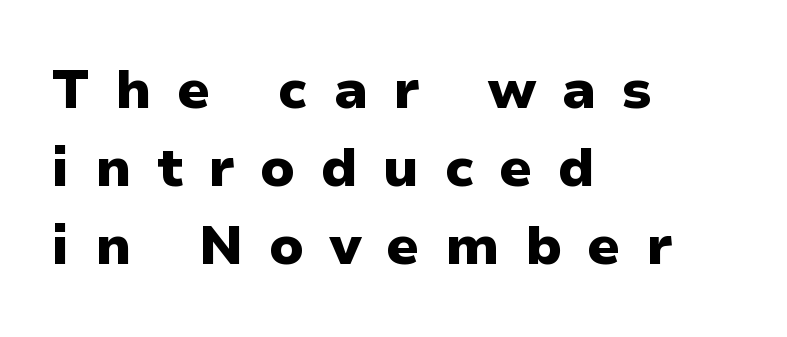
Q: Is the text bold? A: Yes.
Q: Is the text italic (slanted)? A: No, it is upright.
Q: Is the typeface a serif or a sans-serif typeface? A: Sans-serif.
Q: Is the text underlined? A: No.
Q: How is the paragraph aligned? A: Left-aligned.
Q: Is the spacing between letters normal or unusually wide? A: Unusually wide.
Q: Is the spacing between lines tight, normal or loose? A: Normal.
Q: Width (condensed, normal, or wide)? A: Normal.
Q: Stroke contrast? A: Low.
Q: x-height? A: Medium.
Q: Monospaced? A: No.
